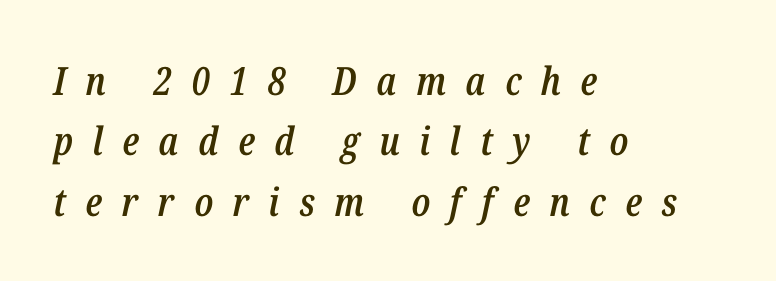
As a designer I'd log this as weight 600, semibold. A normal amount of white space separates one row of letters from the next. Would a proofreader flag this as italicized? Yes. These lines are rendered in a variable-pitch font. A student would call this left alignment; a typographer would say flush left, rag right.
